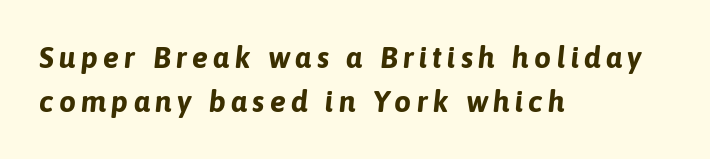
Q: Is the text bold? A: Yes.
Q: Is the text italic (slanted)? A: Yes, it leans right by about 6 degrees.
Q: Is the text underlined? A: No.
Q: How is the paragraph aligned? A: Left-aligned.
Q: Is the spacing between lines tight, normal or loose? A: Normal.
Q: Width (condensed, normal, or wide)? A: Normal.
Q: Stroke contrast? A: Low.
Q: x-height? A: Medium.
Q: Monospaced? A: No.
